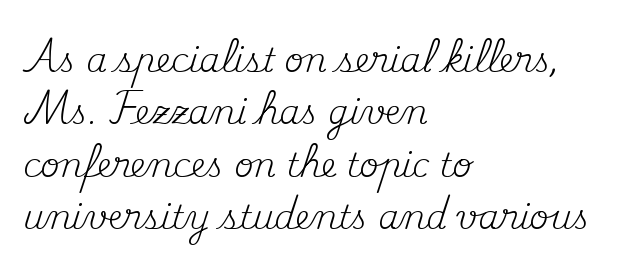
Q: Is the text bold? A: No.
Q: Is the text italic (slanted)? A: Yes.
Q: Is the typeface a serif or a sans-serif typeface? A: Serif.
Q: Is the text underlined? A: No.
Q: How is the paragraph aligned? A: Left-aligned.
Q: Is the spacing between letters normal or unusually wide? A: Normal.
Q: Is the spacing between lines tight, normal or loose? A: Normal.
Q: Width (condensed, normal, or wide)? A: Normal.
Q: Stroke contrast? A: Medium.
Q: x-height? A: Small.
Q: Monospaced? A: No.
